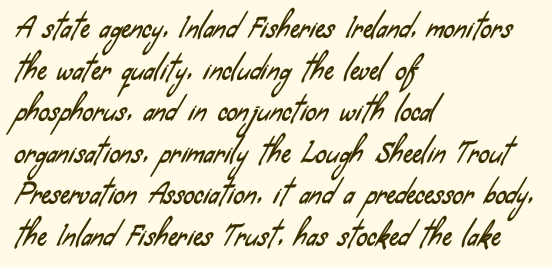
{"underline": "no", "align": "left", "line_spacing": "normal", "line_spacing_ratio": 1.54, "letter_spacing": "normal", "letter_spacing_em": 0.0, "glyph_px": 27}
